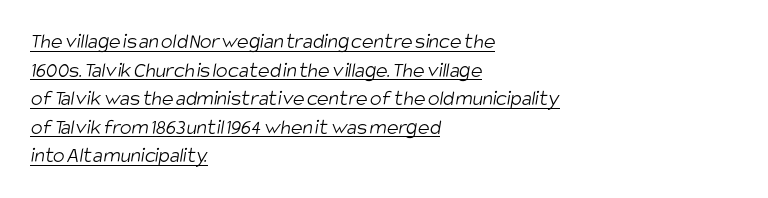
Q: Is the text bold? A: No.
Q: Is the text underlined? A: Yes.
Q: How is the paragraph aligned? A: Left-aligned.
Q: Is the spacing between letters normal or unusually wide? A: Normal.
Q: Is the spacing between lines tight, normal or loose? A: Normal.
